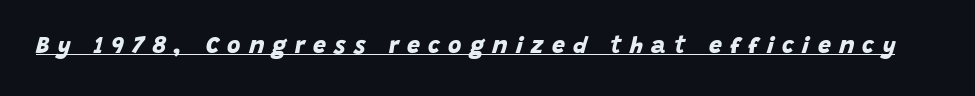
{"bold": "yes", "underline": "yes", "letter_spacing": "wide", "letter_spacing_em": 0.36, "glyph_px": 23}
